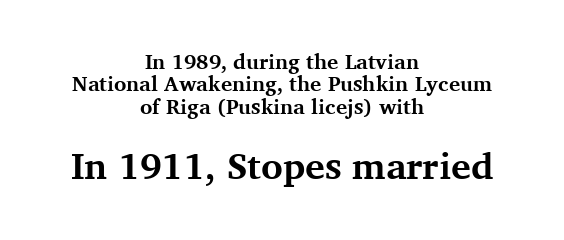
Each row of text sits above clean, open space. The rendering uses natural spacing where letterforms have individual widths. Are there feet on the stems? There are — it's a serif. Cramped leading. Tracking value appears to be zero — textbook default spacing. Plenty of ink on the page — the face is bold.
